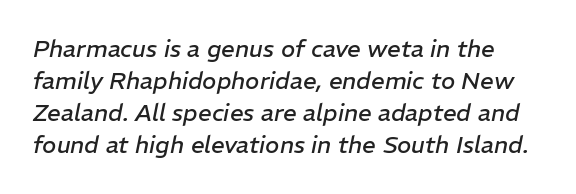
Q: Is the text bold? A: No.
Q: Is the text italic (slanted)? A: Yes, it leans right by about 11 degrees.
Q: Is the text underlined? A: No.
Q: Is the spacing between letters normal or unusually wide? A: Normal.
Q: Is the spacing between lines tight, normal or loose? A: Normal.
